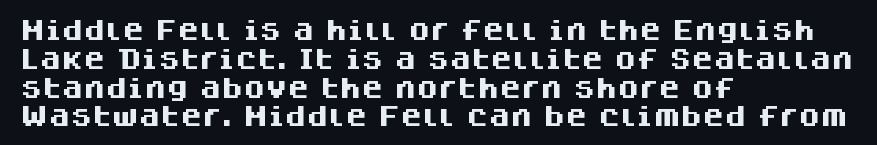
Q: Is the text bold? A: Yes.
Q: Is the text italic (slanted)? A: No, it is upright.
Q: Is the text underlined? A: No.
Q: How is the paragraph aligned? A: Left-aligned.
Q: Is the spacing between letters normal or unusually wide? A: Normal.
Q: Is the spacing between lines tight, normal or loose? A: Normal.
